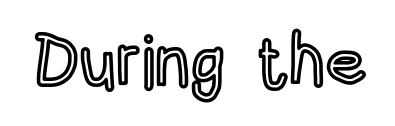
Q: Is the text italic (slanted)? A: No, it is upright.
Q: Is the text underlined? A: No.
Q: Is the spacing between letters normal or unusually wide? A: Normal.
Q: Width (condensed, normal, or wide)? A: Condensed.
Q: x-height? A: Large.
Q: Monospaced? A: No.
